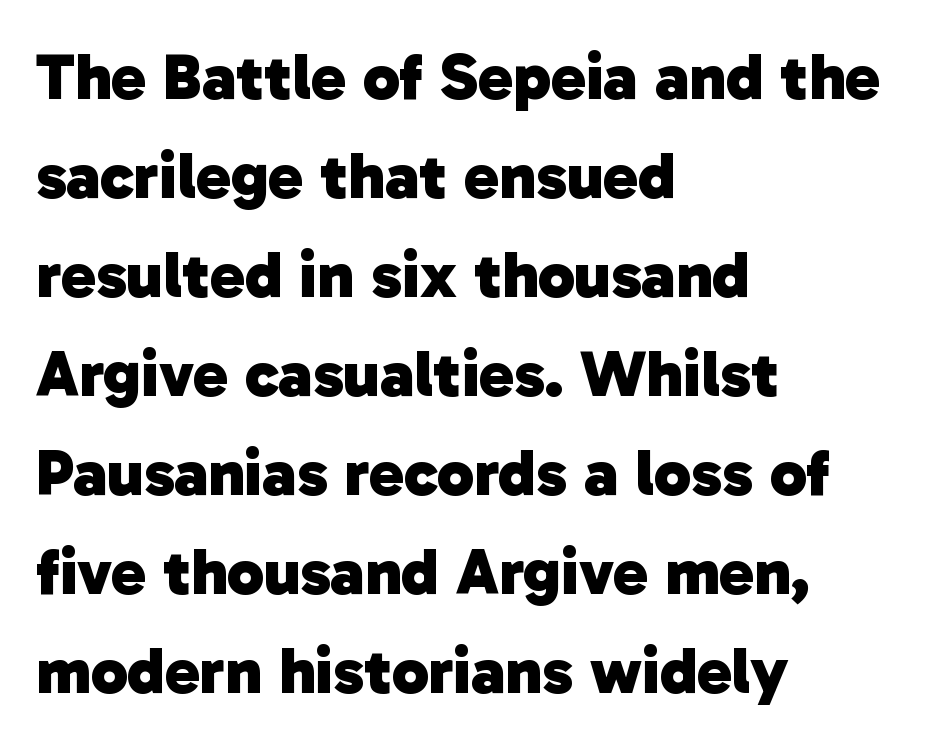
The image shows 66 px heavy sans-serif type; set left-aligned, normal line spacing (1.5x), normal letter spacing, not underlined; low stroke contrast and a medium x-height.
